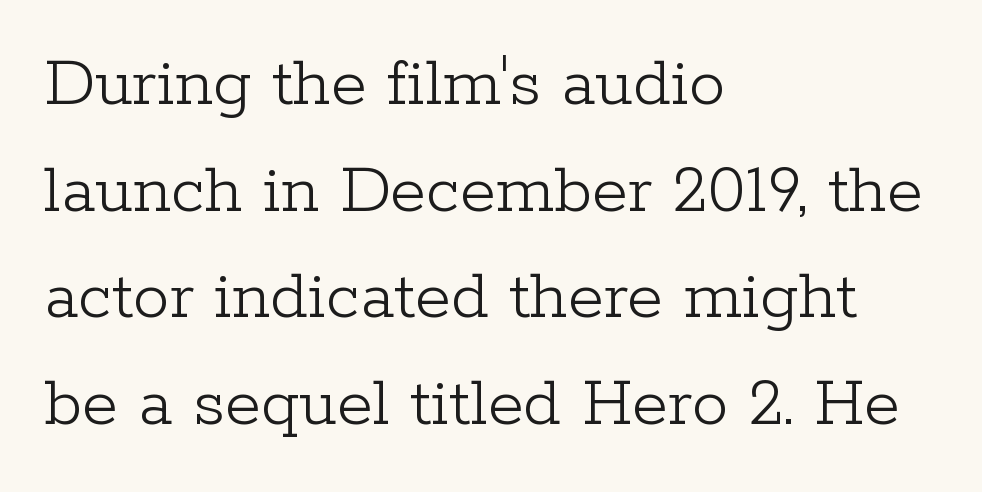
The cut favours lightness, reaching ordinary text weight at its darkest. Letters rest on an invisible, unmarked baseline. These lines are rendered in a variable-pitch font. Is this a sans? No — the strokes have serifs. Rows of type keep a routine distance in the vertical direction. Students, note that the glyphs here touch the page at normal intervals.
